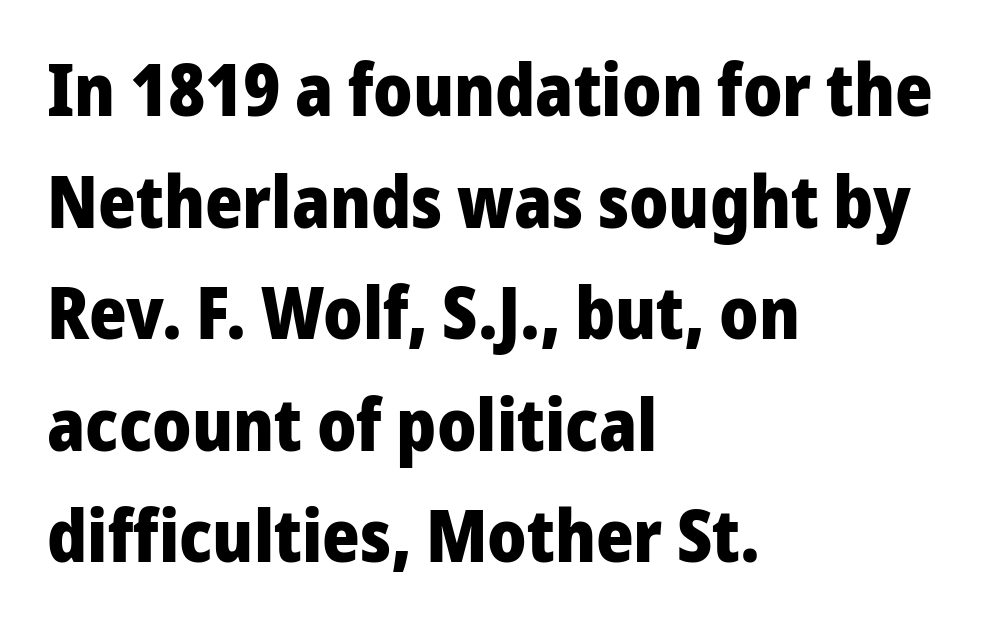
{"serif": "no", "italic": "no", "bold": "yes", "weight": "heavy", "width": "normal", "stroke_contrast": "low", "x_height": "medium", "monospaced": "no", "underline": "no", "align": "left", "line_spacing": "normal", "line_spacing_ratio": 1.55, "letter_spacing": "normal", "letter_spacing_em": 0.0, "glyph_px": 72}
